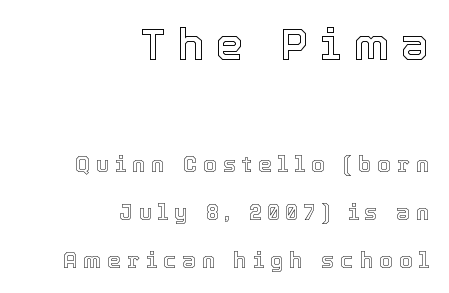
Posture: vertical. Note the varied advance widths — an 'i' is clearly narrower than an 'm'. Compared with typical paragraphs, the rows here are farther apart. You could only call the tracking loose — the letters float apart. Bare-footed words on every line. Note: larger setting up top, smaller setting below.
